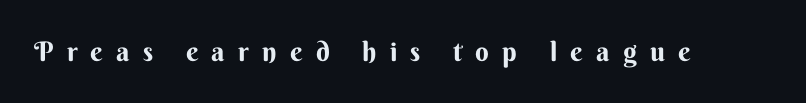
{"italic": "no", "bold": "yes", "underline": "no", "letter_spacing": "wide", "letter_spacing_em": 0.49, "glyph_px": 27}
